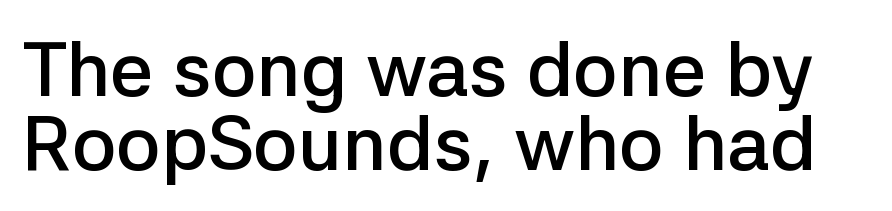
{"serif": "no", "italic": "no", "bold": "semi", "weight": "semibold", "width": "normal", "stroke_contrast": "low", "x_height": "medium", "monospaced": "no", "underline": "no", "line_spacing": "tight", "line_spacing_ratio": 0.96, "letter_spacing": "normal", "letter_spacing_em": 0.0, "glyph_px": 77}
